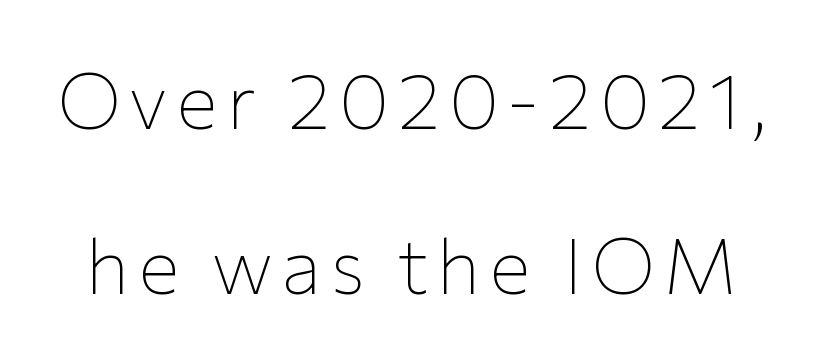
Q: Is the text bold? A: No.
Q: Is the text italic (slanted)? A: No, it is upright.
Q: Is the typeface a serif or a sans-serif typeface? A: Sans-serif.
Q: Is the text underlined? A: No.
Q: Is the spacing between lines tight, normal or loose? A: Loose.
Q: Width (condensed, normal, or wide)? A: Normal.
Q: Stroke contrast? A: Low.
Q: x-height? A: Medium.
Q: Monospaced? A: No.
